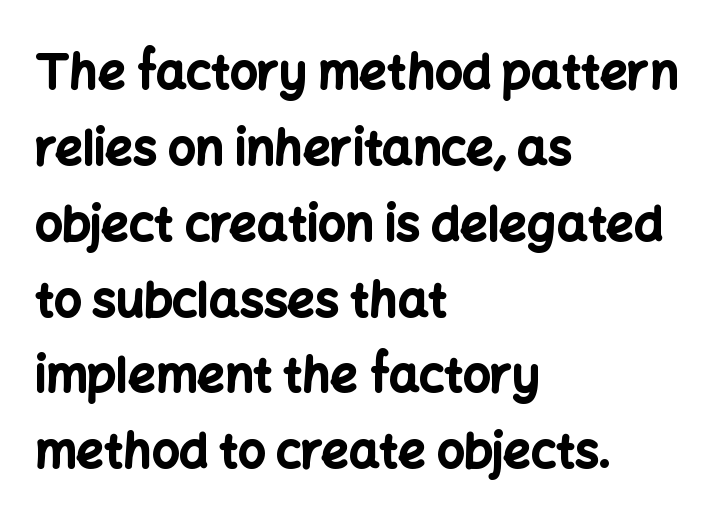
The typeface chosen for these lines omits serifs. The lines sit at an ordinary, default distance from one another. Is the type bold? Yes — the strokes are clearly thick and heavy. The lettering stays uniformly vertical, giving the passage a roman look. The letters sit at their default tracking, neither squeezed nor spread.
